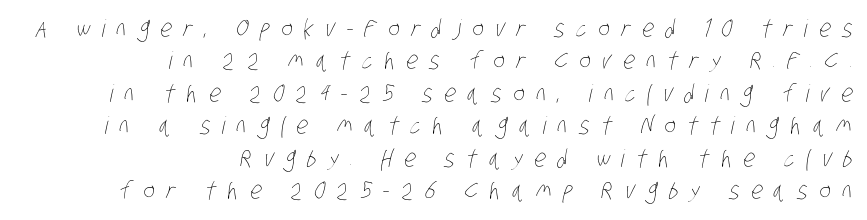
{"bold": "no", "underline": "no", "align": "right", "line_spacing": "normal", "line_spacing_ratio": 1.35, "letter_spacing": "wide", "letter_spacing_em": 0.48, "glyph_px": 24}
